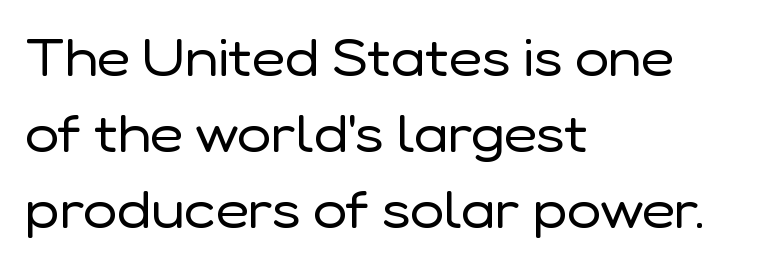
The image shows 51 px regular-weight sans-serif type, upright; set left-aligned, normal line spacing (1.49x), normal letter spacing, not underlined; low stroke contrast and a medium x-height.
